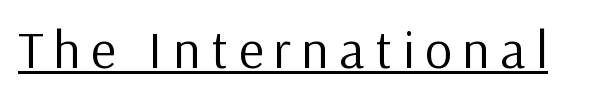
The designer went with a sans here, leaving each stem footless. No chunkiness to these letters — they're not bold. Each letter keeps its own natural width here, so spacing adapts to shape. What decoration does the sample have? An underline.
